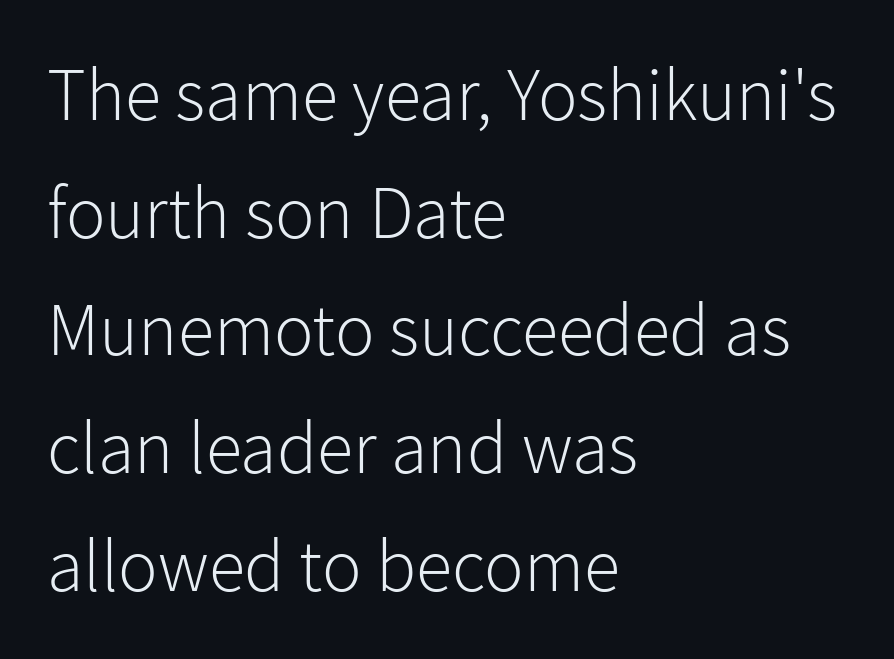
{"serif": "no", "italic": "no", "bold": "no", "weight": "light", "width": "normal", "stroke_contrast": "low", "x_height": "medium", "monospaced": "no", "underline": "no", "align": "left", "line_spacing": "normal", "line_spacing_ratio": 1.59, "letter_spacing": "normal", "letter_spacing_em": 0.0, "glyph_px": 74}
